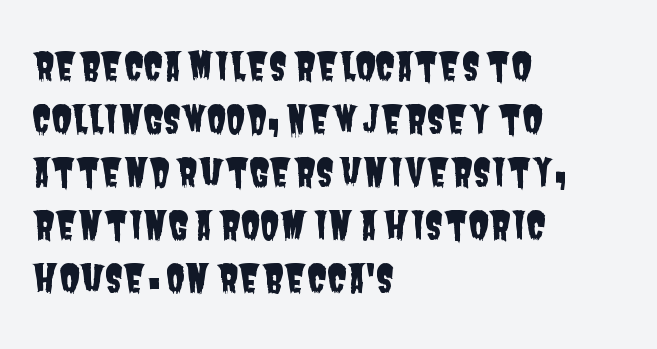
{"serif": "no", "width": "condensed", "stroke_contrast": "low", "x_height": "large", "monospaced": "no", "underline": "no", "align": "left", "line_spacing": "normal", "line_spacing_ratio": 1.43, "letter_spacing": "normal", "letter_spacing_em": 0.0, "glyph_px": 37}
